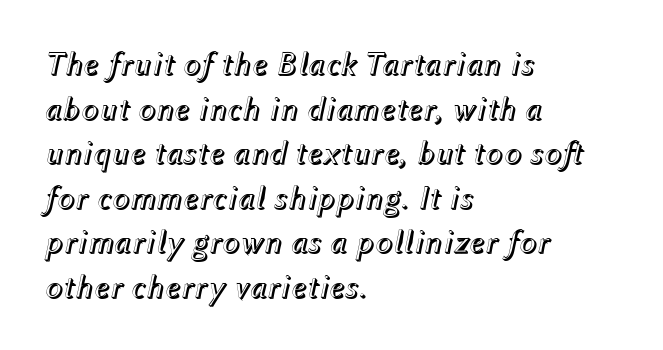
It's the slanting kind of type. Characters follow at the spacing the type designer built in. The setting favours the left margin, as ordinary paragraphs usually do. Underline: absent.
